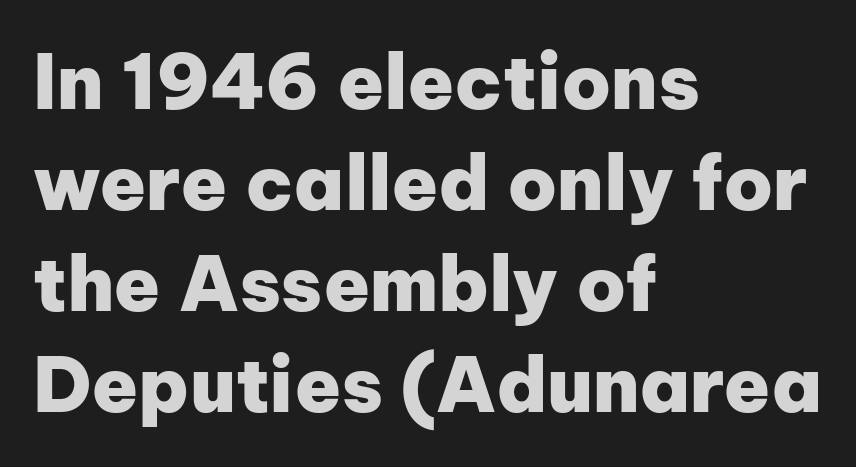
Every letter is thick-stroked: bold, no question. Regular leading. The type is set solid horizontally, with unmodified tracking. Glance below the letters and you will spot only blank space. These lines are rendered in a variable-pitch font. Does the copy run flush right? No — it runs flush left.
